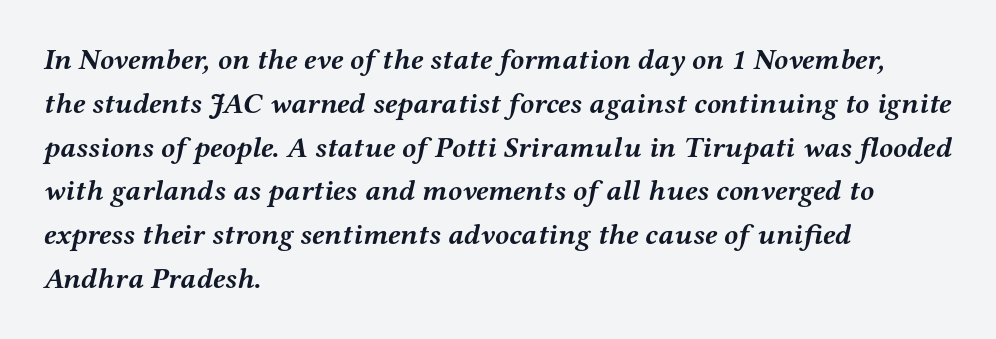
Q: Is the text bold? A: Yes.
Q: Is the text italic (slanted)? A: Yes, it leans right by about 12 degrees.
Q: Is the typeface a serif or a sans-serif typeface? A: Serif.
Q: Is the text underlined? A: No.
Q: How is the paragraph aligned? A: Left-aligned.
Q: Is the spacing between letters normal or unusually wide? A: Normal.
Q: Is the spacing between lines tight, normal or loose? A: Normal.
Q: Width (condensed, normal, or wide)? A: Wide.
Q: Stroke contrast? A: Medium.
Q: x-height? A: Medium.
Q: Monospaced? A: No.
